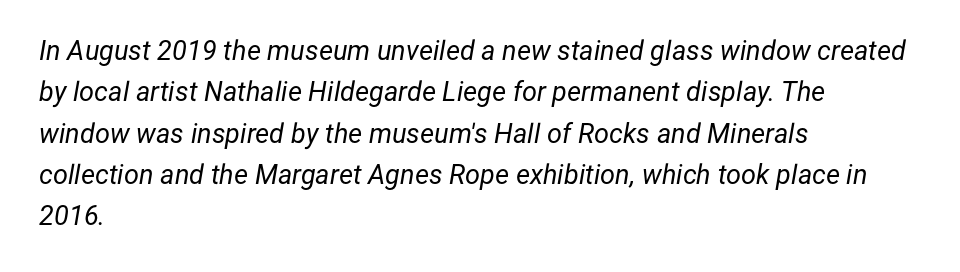
{"italic": "yes", "lean": "right", "slant_degrees": 12, "bold": "no", "underline": "no", "align": "left", "line_spacing": "normal", "line_spacing_ratio": 1.53, "letter_spacing": "normal", "letter_spacing_em": 0.0, "glyph_px": 27}
